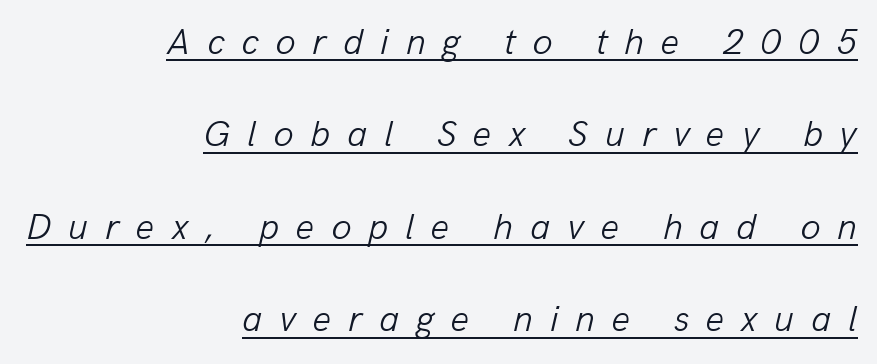
Q: Is the text bold? A: No.
Q: Is the text italic (slanted)? A: Yes, it leans right by about 13 degrees.
Q: Is the text underlined? A: Yes.
Q: How is the paragraph aligned? A: Right-aligned.
Q: Is the spacing between letters normal or unusually wide? A: Unusually wide.
Q: Is the spacing between lines tight, normal or loose? A: Loose.
Q: Width (condensed, normal, or wide)? A: Normal.
Q: Stroke contrast? A: Low.
Q: x-height? A: Medium.
Q: Monospaced? A: No.
